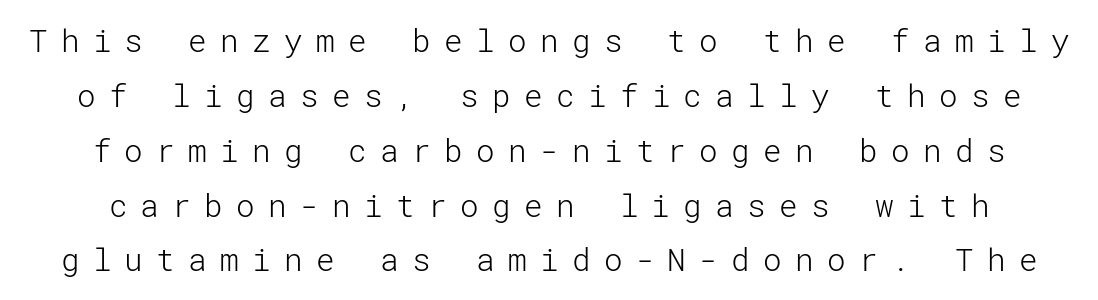
{"serif": "no", "italic": "no", "bold": "no", "weight": "light", "width": "normal", "stroke_contrast": "low", "x_height": "medium", "underline": "no", "line_spacing_ratio": 1.77, "letter_spacing": "wide", "letter_spacing_em": 0.43, "glyph_px": 31}
